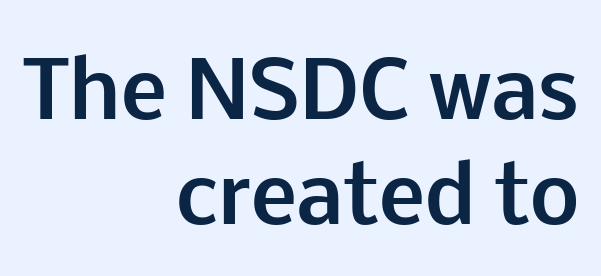
{"serif": "no", "italic": "no", "bold": "yes", "weight": "bold", "width": "normal", "stroke_contrast": "low", "x_height": "medium", "monospaced": "no", "underline": "no", "align": "right", "line_spacing": "normal", "line_spacing_ratio": 1.34, "letter_spacing": "normal", "letter_spacing_em": 0.0, "glyph_px": 78}
